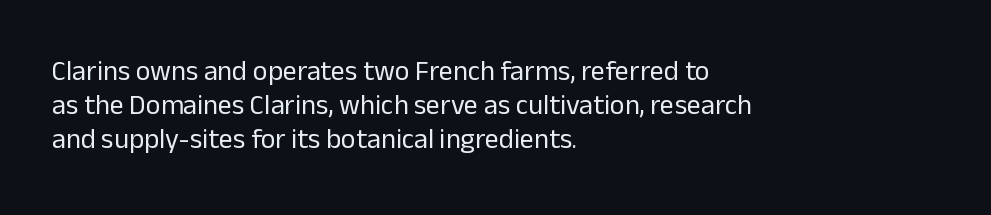
Q: Is the text bold? A: No.
Q: Is the text italic (slanted)? A: No, it is upright.
Q: Is the typeface a serif or a sans-serif typeface? A: Sans-serif.
Q: Is the text underlined? A: No.
Q: How is the paragraph aligned? A: Left-aligned.
Q: Is the spacing between letters normal or unusually wide? A: Normal.
Q: Width (condensed, normal, or wide)? A: Normal.
Q: Stroke contrast? A: Low.
Q: x-height? A: Medium.
Q: Monospaced? A: No.
